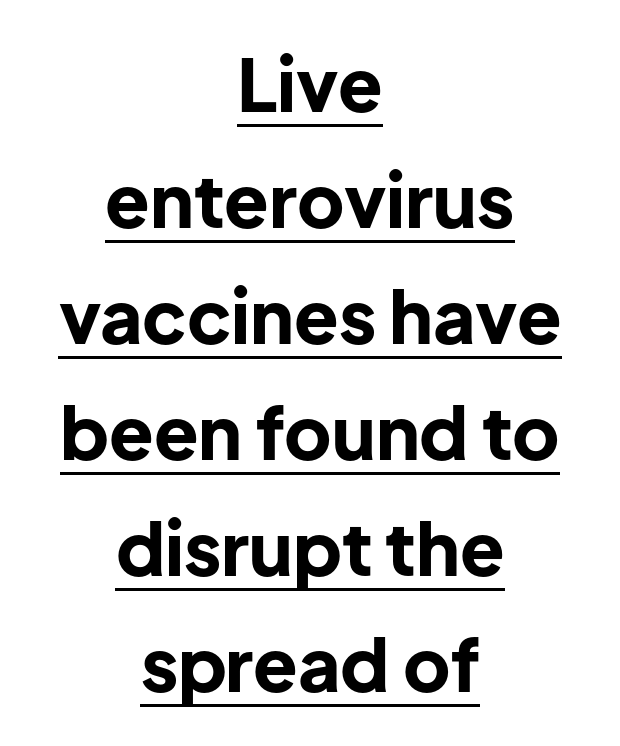
The image shows 73 px bold sans-serif type, upright; set centered, normal line spacing (1.59x), normal letter spacing, underlined; low stroke contrast and a medium x-height.
